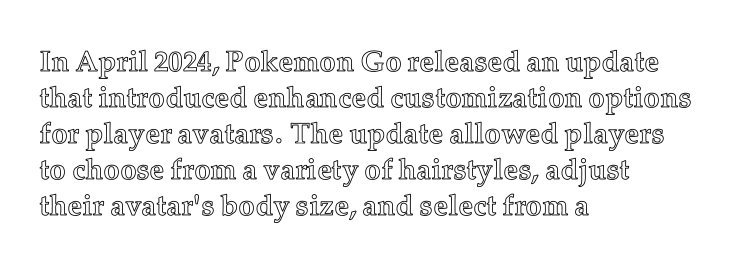
The letters advance in unequal steps, a hallmark of proportional type. Compared with typical body copy, the letter spacing here is the same. The paragraph has a hard left edge and a soft right edge. No word sits above an underline. Every stem runs plumb, perpendicular to the baseline.
